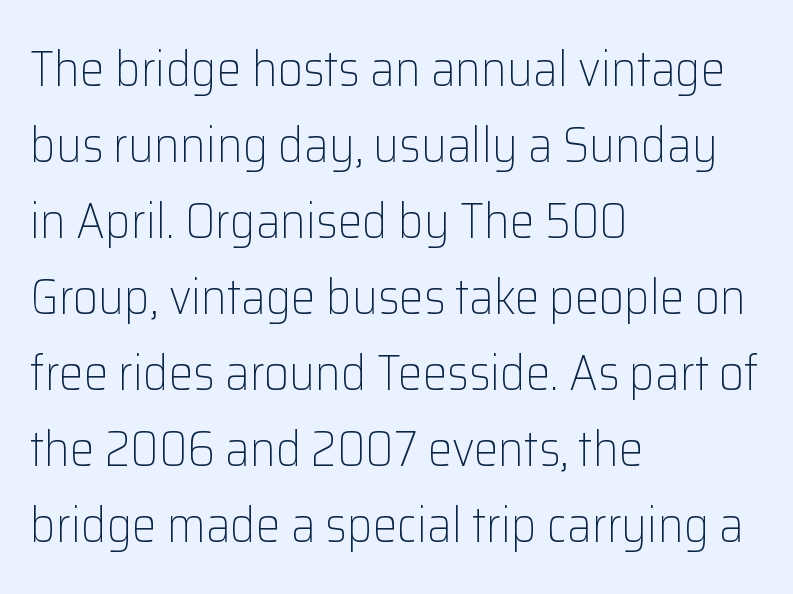
The image shows 49 px light sans-serif type, upright; set left-aligned, normal line spacing (1.55x), normal letter spacing, not underlined; low stroke contrast and a medium x-height.
